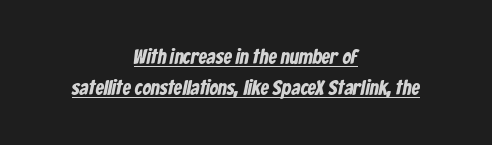
Q: Is the text underlined? A: Yes.
Q: How is the paragraph aligned? A: Centered.
Q: Is the spacing between letters normal or unusually wide? A: Normal.
Q: Is the spacing between lines tight, normal or loose? A: Normal.
